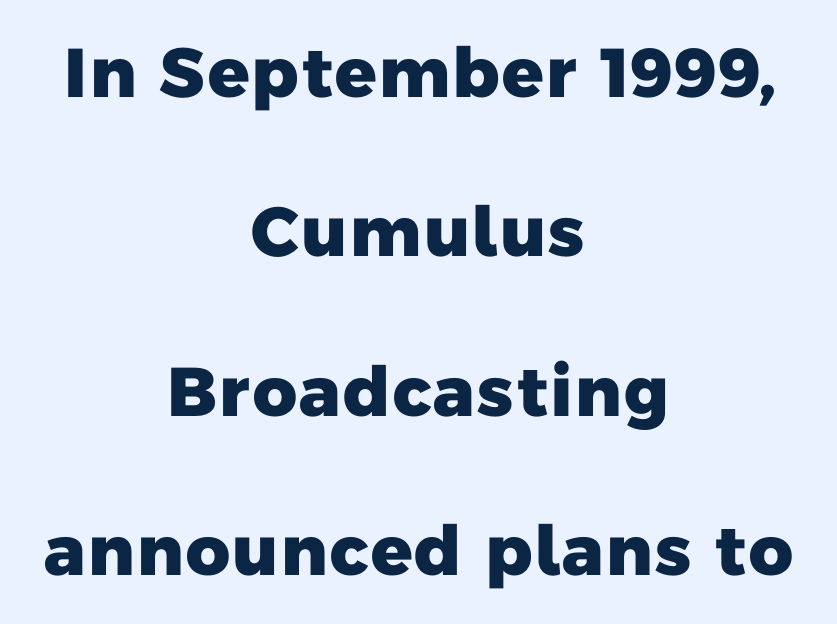
The image shows 69 px heavy sans-serif type; set centered, loose line spacing (2.31x), normal letter spacing, not underlined; low stroke contrast and a medium x-height.
